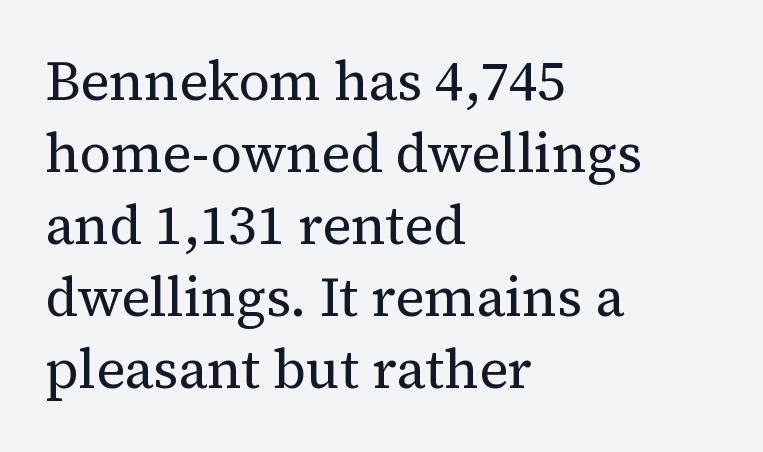
{"serif": "yes", "italic": "no", "bold": "no", "weight": "regular", "width": "normal", "stroke_contrast": "medium", "x_height": "medium", "monospaced": "no", "underline": "no", "align": "left", "line_spacing": "normal", "line_spacing_ratio": 1.31, "letter_spacing": "normal", "letter_spacing_em": 0.0, "glyph_px": 55}
